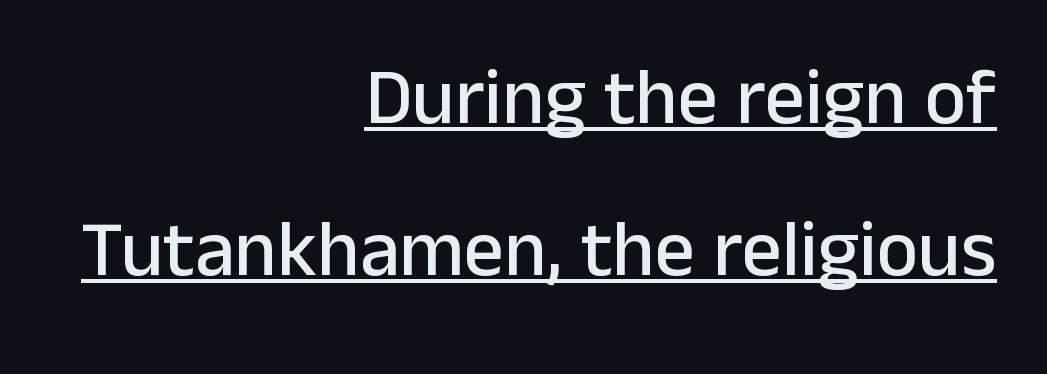
{"serif": "no", "italic": "no", "width": "normal", "stroke_contrast": "low", "x_height": "medium", "monospaced": "no", "underline": "yes", "align": "right", "line_spacing": "loose", "line_spacing_ratio": 1.92, "letter_spacing": "normal", "letter_spacing_em": 0.0, "glyph_px": 79}
